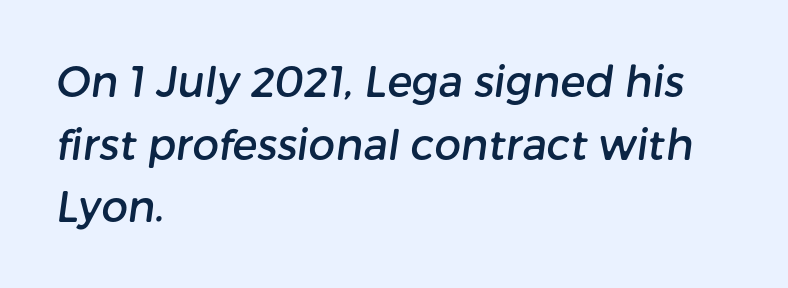
This sample has the flowing, uneven cadence of proportional lettering. Layout note: lines flush left. Compared with typical body copy, the letter spacing here is the same. Each row of text sits above clean, open space. Type style note: lacks serifs. The vertical gap from one line to the next is medium.
